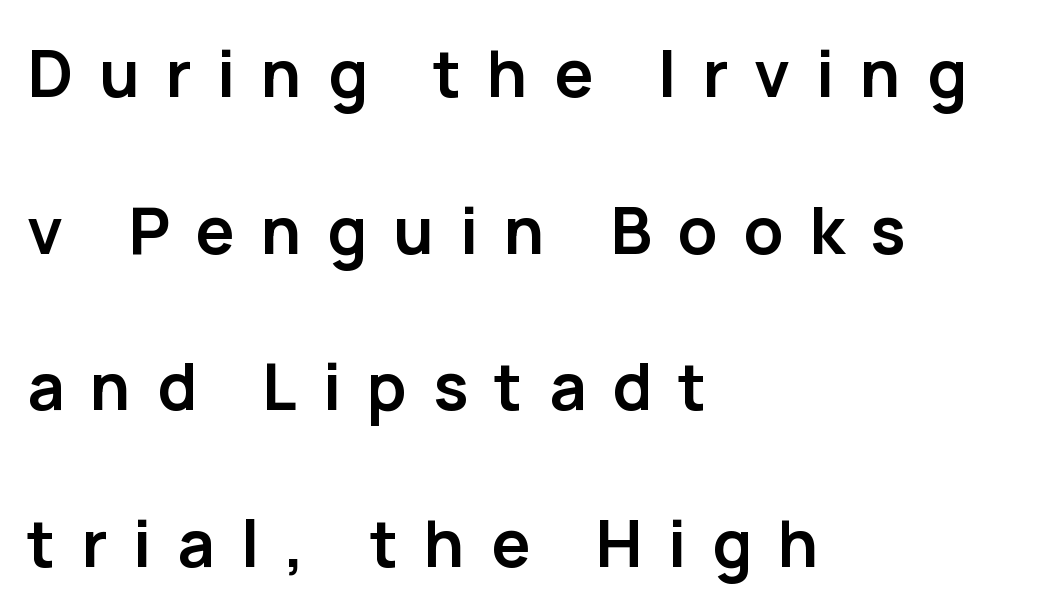
Q: Is the text bold? A: Yes.
Q: Is the text italic (slanted)? A: No, it is upright.
Q: Is the typeface a serif or a sans-serif typeface? A: Sans-serif.
Q: Is the text underlined? A: No.
Q: How is the paragraph aligned? A: Left-aligned.
Q: Is the spacing between letters normal or unusually wide? A: Unusually wide.
Q: Is the spacing between lines tight, normal or loose? A: Loose.
Q: Width (condensed, normal, or wide)? A: Normal.
Q: Stroke contrast? A: Low.
Q: x-height? A: Medium.
Q: Monospaced? A: No.
